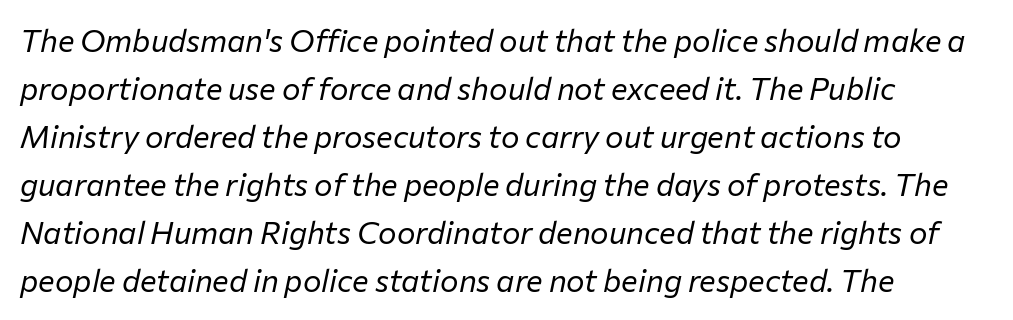
Note the varied advance widths — an 'i' is clearly narrower than an 'm'. The tracking reads as untouched default to a designer's eye. Posture: slanted. Every row of glyphs begins at an identical x-position on the left.
